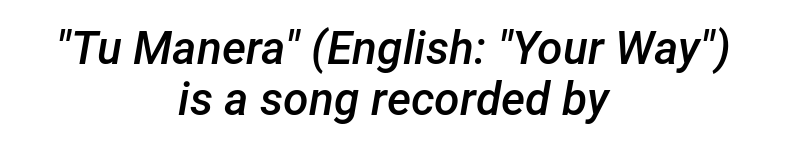
{"italic": "yes", "lean": "right", "slant_degrees": 12, "bold": "semi", "weight": "semibold", "width": "normal", "stroke_contrast": "low", "x_height": "medium", "monospaced": "no", "underline": "no", "align": "center", "line_spacing": "tight", "line_spacing_ratio": 1.1, "letter_spacing": "normal", "letter_spacing_em": 0.0, "glyph_px": 46}
